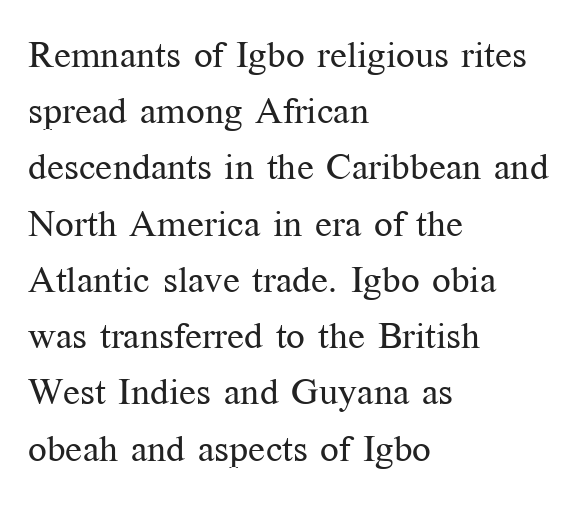
Q: Is the text bold? A: No.
Q: Is the text italic (slanted)? A: No, it is upright.
Q: Is the typeface a serif or a sans-serif typeface? A: Serif.
Q: Is the text underlined? A: No.
Q: How is the paragraph aligned? A: Left-aligned.
Q: Is the spacing between letters normal or unusually wide? A: Normal.
Q: Is the spacing between lines tight, normal or loose? A: Normal.
Q: Width (condensed, normal, or wide)? A: Normal.
Q: Stroke contrast? A: Medium.
Q: x-height? A: Medium.
Q: Monospaced? A: No.
